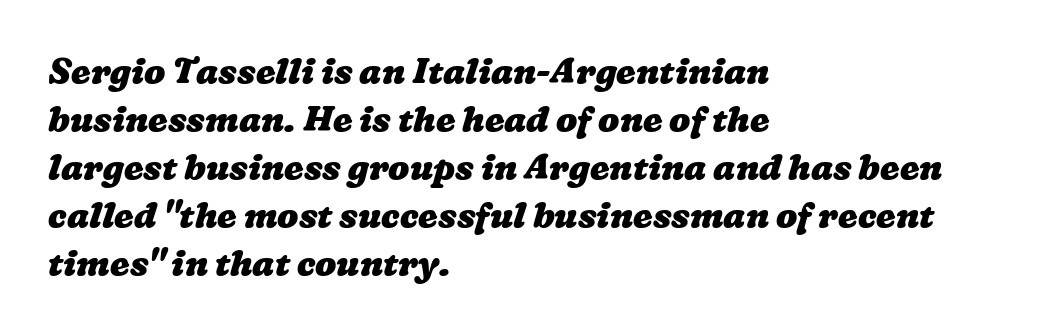
Whoever set this chose a conventional vertical rhythm. Line starts are locked; line ends wander. Letter spacing: default. How heavy is the stroke? Heavy — this is a bold. You could not count columns in this text — the font is proportionally spaced. Only glyphs here, with clear space below each row.
